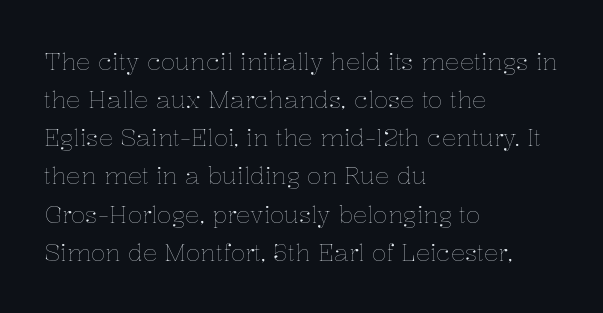
Is there much room between lines? A standard amount, neither cramped nor airy. A roman cut, with each character standing at attention. How are the letters spaced? Ordinarily, with no added tracking. This rendering features lettering with no underline. The paragraph shown leans on its left margin. The weight tops out at a normal text grade.
